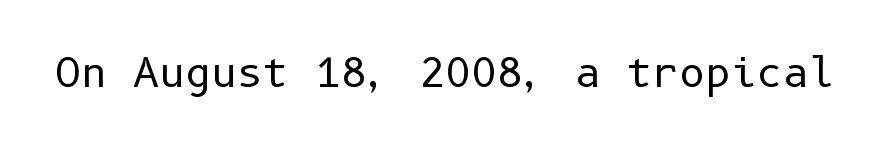
{"serif": "no", "italic": "no", "bold": "no", "weight": "regular", "width": "normal", "stroke_contrast": "low", "x_height": "medium", "underline": "no", "letter_spacing": "normal", "letter_spacing_em": 0.0, "glyph_px": 40}
